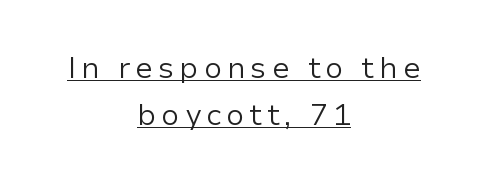
{"serif": "no", "italic": "no", "bold": "no", "weight": "regular", "width": "normal", "stroke_contrast": "low", "x_height": "medium", "monospaced": "no", "underline": "yes", "align": "center", "line_spacing": "normal", "line_spacing_ratio": 1.57, "glyph_px": 30}
